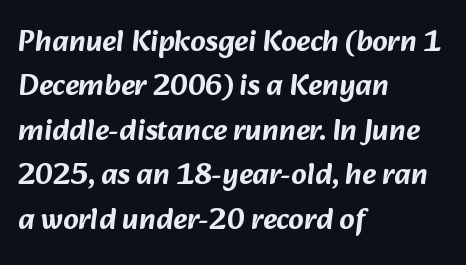
The image shows 30 px sans-serif type; set left-aligned, normal line spacing (1.48x), normal letter spacing, not underlined; low stroke contrast and a medium x-height.
